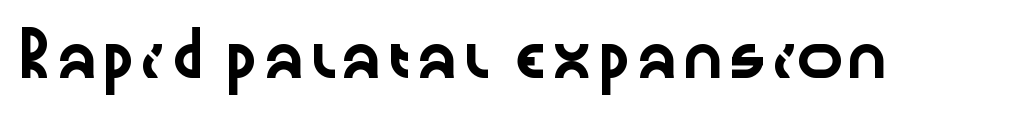
Tall strokes in this sample are plumb rather than angled. Nope, no serifs anywhere on these letters. A typesetter would call this zero additional tracking. The rendering uses natural spacing where letterforms have individual widths. The string is rendered with underlining switched off.
